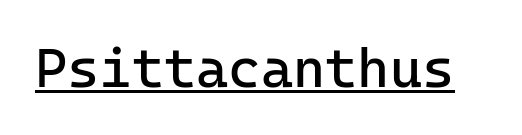
The passage shown is typed in a monospace face where columns stay perfectly aligned. The string is rendered with underlining switched on. The font's upright variant was chosen for this text. Caption: face not bold, strokes unweighted.
